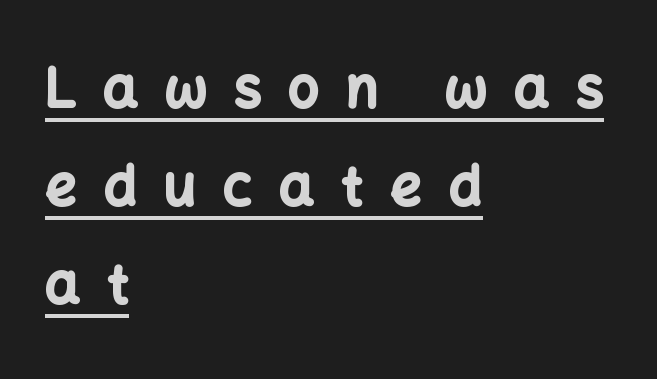
{"serif": "no", "italic": "no", "bold": "yes", "weight": "bold", "width": "normal", "stroke_contrast": "low", "x_height": "medium", "monospaced": "no", "underline": "yes", "align": "left", "line_spacing_ratio": 1.78, "letter_spacing": "wide", "letter_spacing_em": 0.49, "glyph_px": 55}
